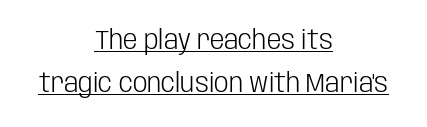
Caption: standard tracking, unaltered. Every row of glyphs is offset so its center matches the block's center. Vertical strokes here are truly vertical. Think standard paragraph weight, or any step lighter than that.
